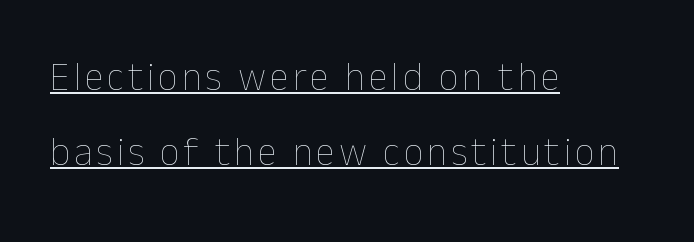
Unbolded letterforms with no extra heft. Visually the block forms a straight wall on the left and a jagged coastline on the right. The face used here is proportionally spaced, like ordinary book or web type. Is there any slant? The stems are plumb. Baseline-to-baseline distance is far greater than the letter height.
